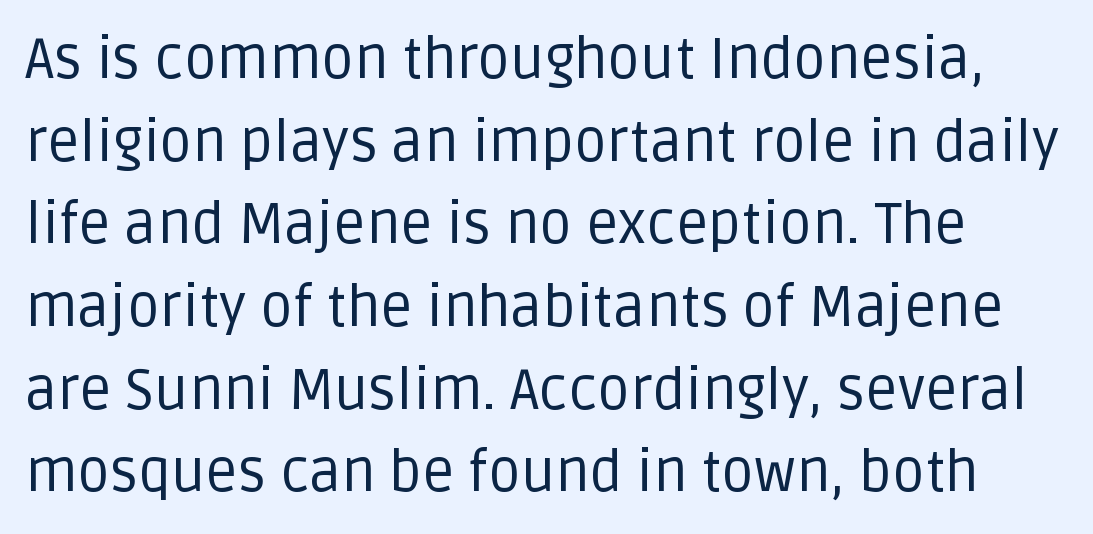
The image shows 57 px regular-weight sans-serif type, upright; set normal line spacing (1.45x), normal letter spacing, not underlined; low stroke contrast and a large x-height.
